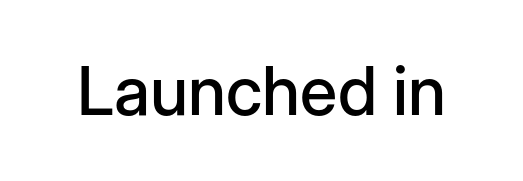
{"serif": "no", "italic": "no", "width": "normal", "stroke_contrast": "low", "x_height": "medium", "monospaced": "no", "underline": "no", "letter_spacing": "normal", "letter_spacing_em": 0.0, "glyph_px": 68}
